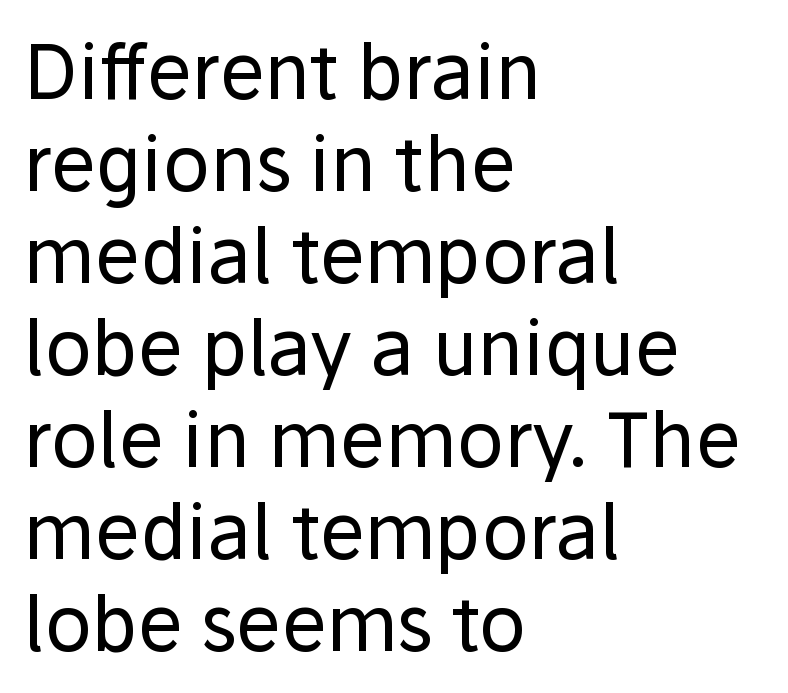
Q: Is the text bold? A: No.
Q: Is the text italic (slanted)? A: No, it is upright.
Q: Is the typeface a serif or a sans-serif typeface? A: Sans-serif.
Q: Is the text underlined? A: No.
Q: How is the paragraph aligned? A: Left-aligned.
Q: Is the spacing between letters normal or unusually wide? A: Normal.
Q: Width (condensed, normal, or wide)? A: Normal.
Q: Stroke contrast? A: Low.
Q: x-height? A: Medium.
Q: Monospaced? A: No.
